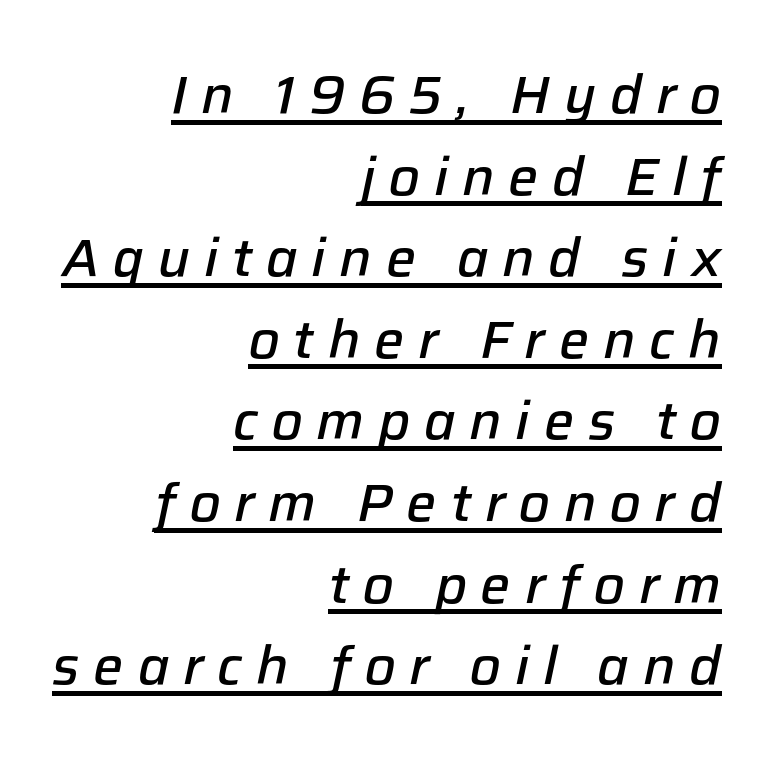
The image shows 53 px semibold type, italic (leaning right); set right-aligned, normal line spacing (1.54x), unusually wide letter spacing (+0.26 em), underlined; low stroke contrast and a medium x-height.
